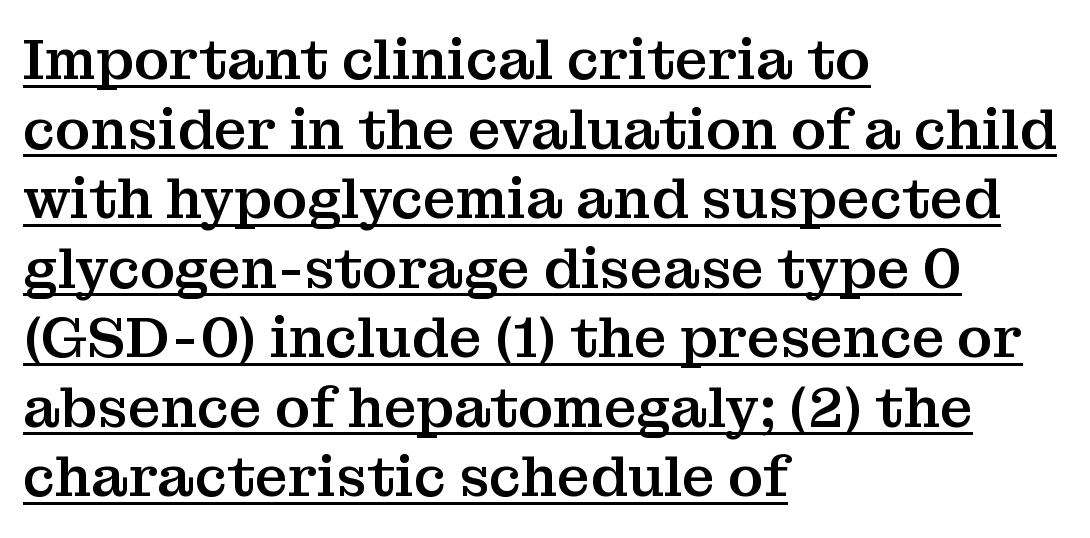
{"serif": "yes", "italic": "no", "width": "normal", "stroke_contrast": "medium", "x_height": "medium", "monospaced": "no", "underline": "yes", "align": "left", "line_spacing_ratio": 1.22, "letter_spacing": "normal", "letter_spacing_em": 0.0, "glyph_px": 57}
